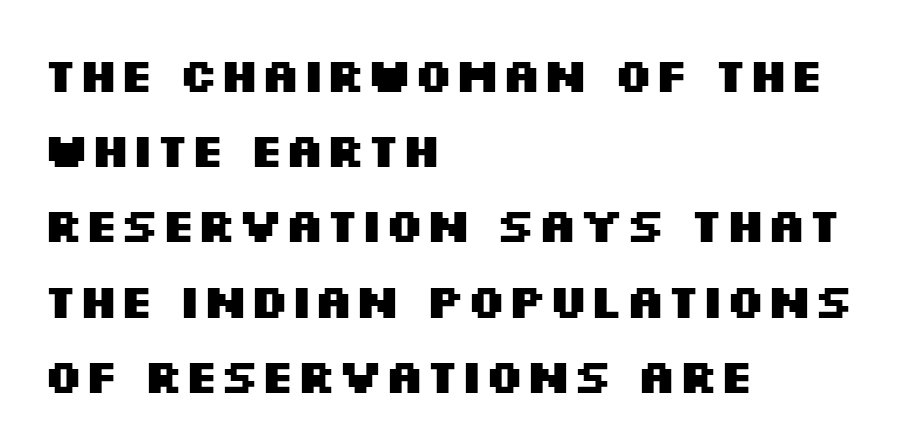
The passage shown has conventional tracking throughout. No feet cap the strokes, marking this as sans-serif type. This sample has the flowing, uneven cadence of proportional lettering. Stroke thickness is high; the sample reads as a true bold. A bare baseline throughout the passage.
